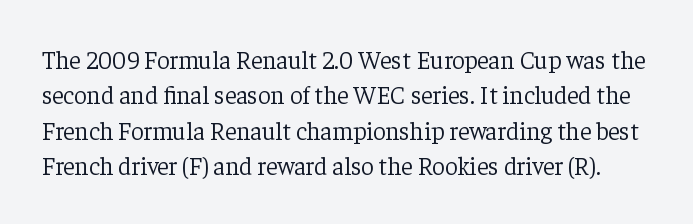
{"italic": "no", "bold": "no", "underline": "no", "line_spacing": "normal", "line_spacing_ratio": 1.42, "letter_spacing": "normal", "letter_spacing_em": 0.0, "glyph_px": 25}
